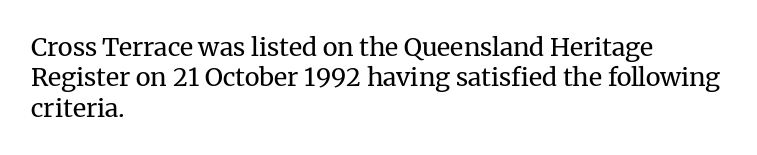
Nope, not italic — everything's standing straight. Only glyphs here, with clear space below each row. Leftover space on each line is placed entirely after the last word. The gaps between neighbouring characters are ordinary and unremarkable. A light-to-regular cut is what we see here.
